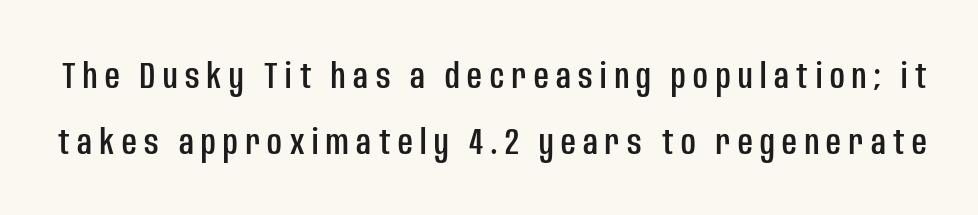
In terms of posture, this sample is upright. A bare baseline throughout the passage. These lines are composed in type without serifs. This sample has the flowing, uneven cadence of proportional lettering. There is plenty of visible air inserted between adjacent glyphs.
